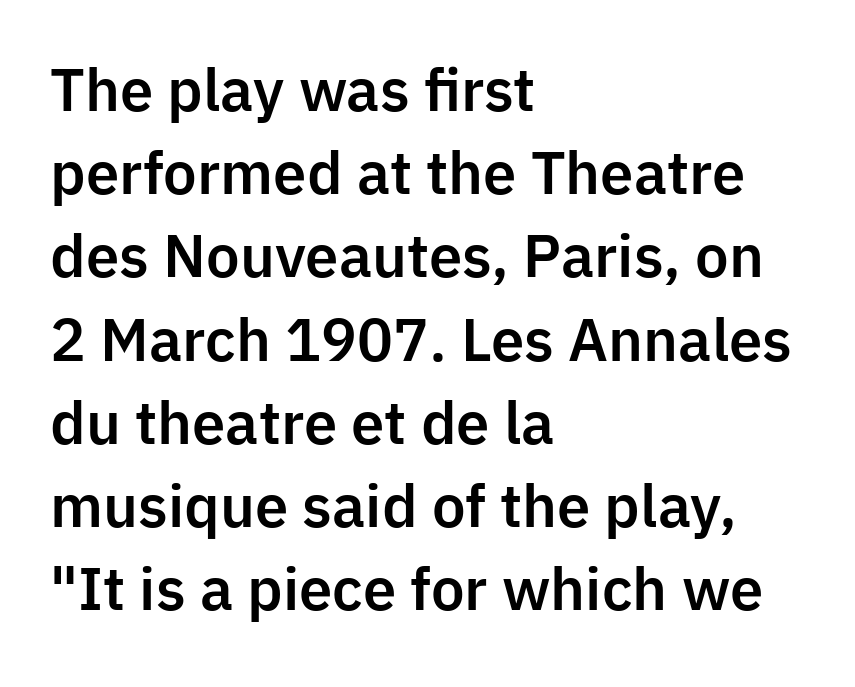
The image shows 57 px sans-serif type, upright; set left-aligned, normal line spacing (1.46x), normal letter spacing, not underlined; low stroke contrast and a medium x-height.
